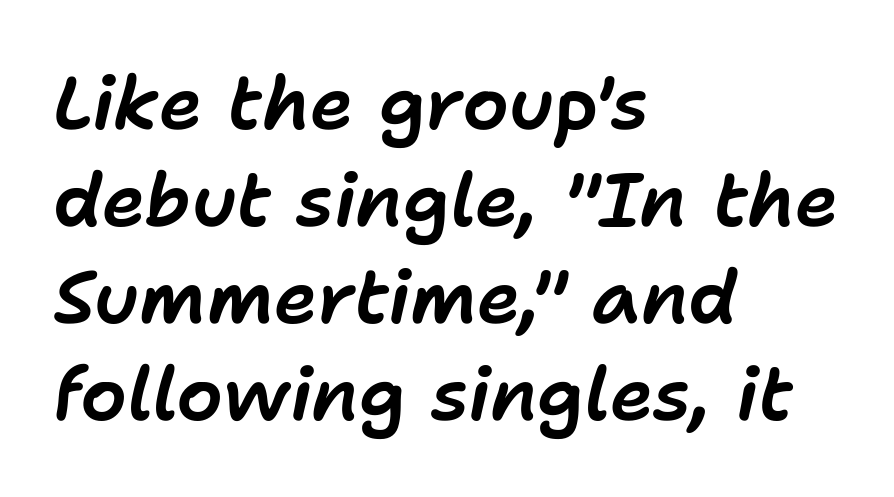
In CSS terms this would be text-align: left. The face used here is rendered with its standard letterfit. An italicized treatment has been applied to the whole sample. Is this a fixed-width face? No — the glyphs have proportional, varying widths.
